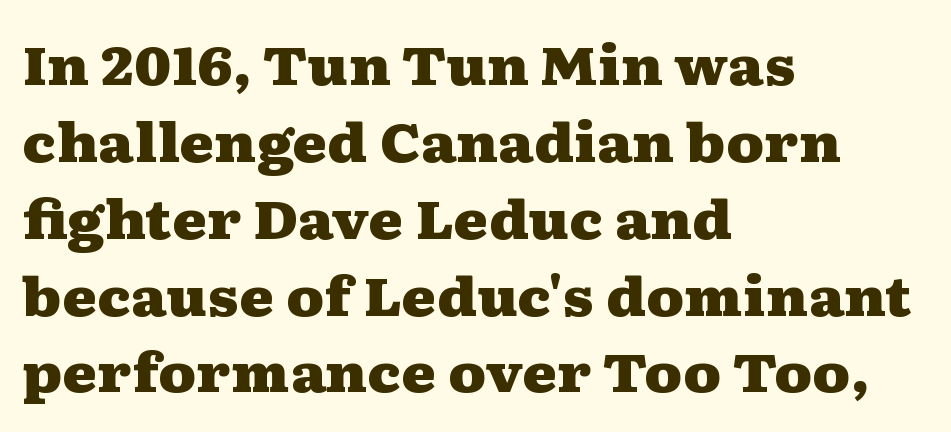
Here the designer chose a conventional face with non-uniform glyph widths. Is there much room between lines? A standard amount, neither cramped nor airy. Note: serifs present on the glyphs. Each line starts at the same left margin while the right side varies.
